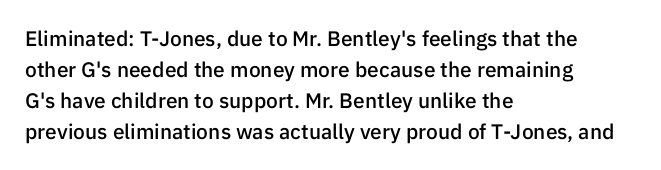
Q: Is the text bold? A: Semi-bold.
Q: Is the text italic (slanted)? A: No, it is upright.
Q: Is the text underlined? A: No.
Q: How is the paragraph aligned? A: Left-aligned.
Q: Is the spacing between letters normal or unusually wide? A: Normal.
Q: Is the spacing between lines tight, normal or loose? A: Normal.
